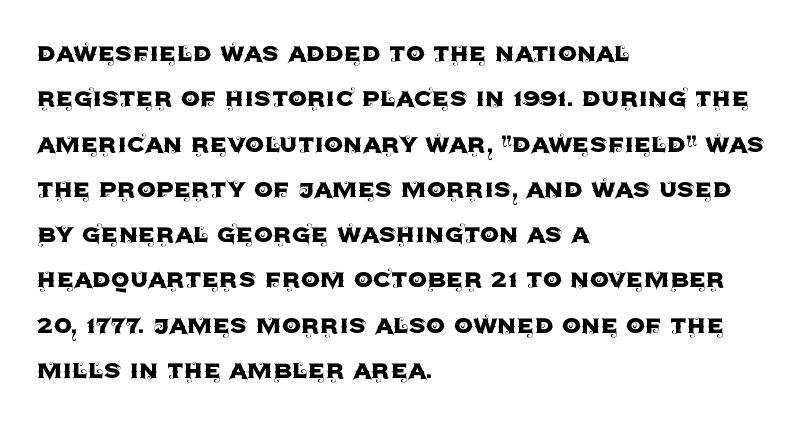
{"serif": "no", "italic": "no", "width": "normal", "x_height": "large", "monospaced": "no", "underline": "no", "align": "left", "line_spacing": "normal", "line_spacing_ratio": 1.51, "letter_spacing": "normal", "letter_spacing_em": 0.0, "glyph_px": 30}
